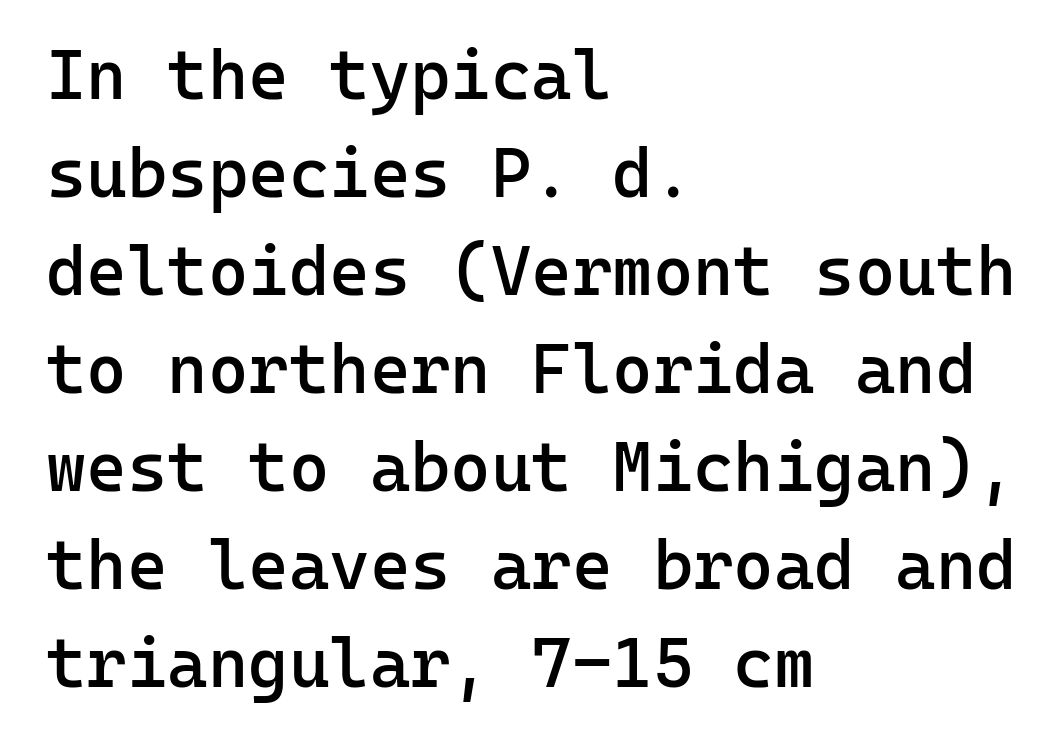
The image shows 69 px semibold sans-serif type, upright, monospaced; set left-aligned, normal line spacing (1.42x), normal letter spacing, not underlined; low stroke contrast and a medium x-height.
